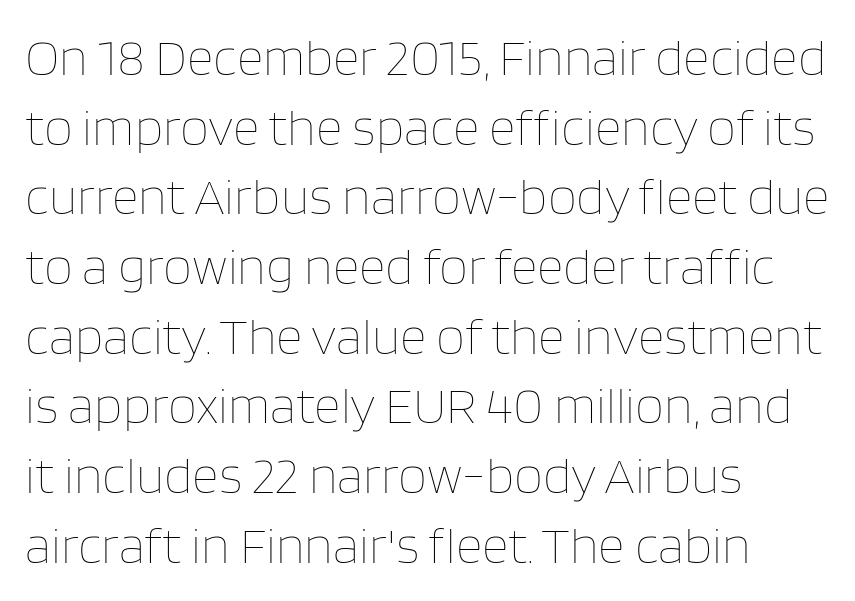
Unmarked baselines from the first word to the last. One glance says typical: line gaps are just what's usual. Students, note that the glyphs here touch the page at normal intervals. Weight class: somewhere from thin through regular. A student would call this left alignment; a typographer would say flush left, rag right. A typesetter would call this proportional, since set widths differ per character.
